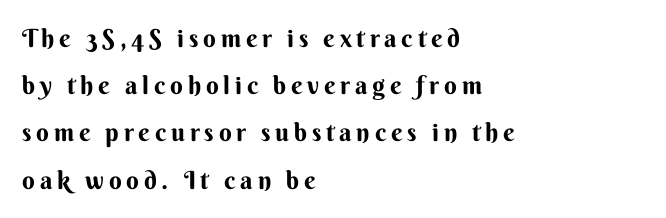
{"italic": "no", "bold": "yes", "underline": "no", "align": "left", "line_spacing_ratio": 1.89, "glyph_px": 25}
